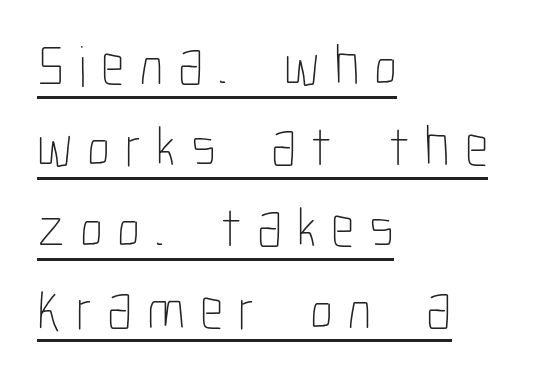
Stems here are at most as thick as an everyday book face. Style check: upright. Compared with a centered layout, this one pins lines to the left instead. The rendering uses natural spacing where letterforms have individual widths. Students, observe: this is what conventionally led text looks like.
